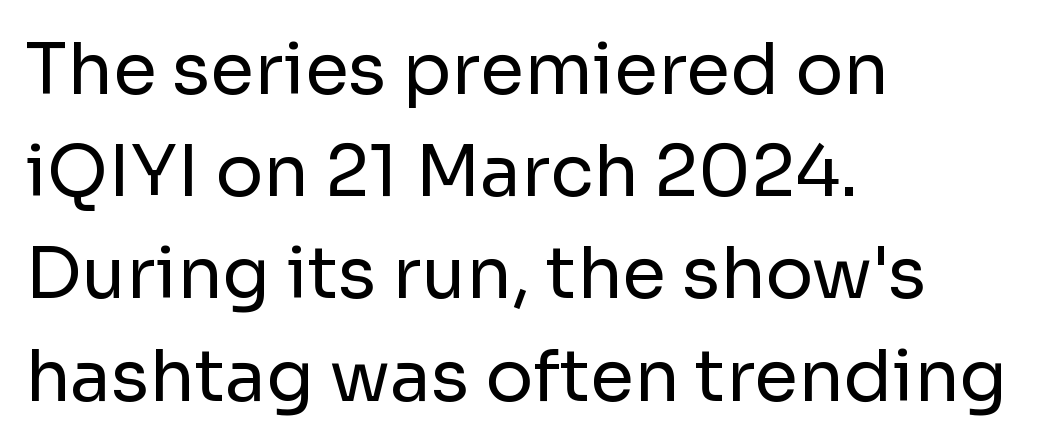
Q: Is the text bold? A: No.
Q: Is the text italic (slanted)? A: No, it is upright.
Q: Is the typeface a serif or a sans-serif typeface? A: Sans-serif.
Q: Is the text underlined? A: No.
Q: How is the paragraph aligned? A: Left-aligned.
Q: Is the spacing between letters normal or unusually wide? A: Normal.
Q: Is the spacing between lines tight, normal or loose? A: Normal.
Q: Width (condensed, normal, or wide)? A: Normal.
Q: Stroke contrast? A: Low.
Q: x-height? A: Medium.
Q: Monospaced? A: No.
